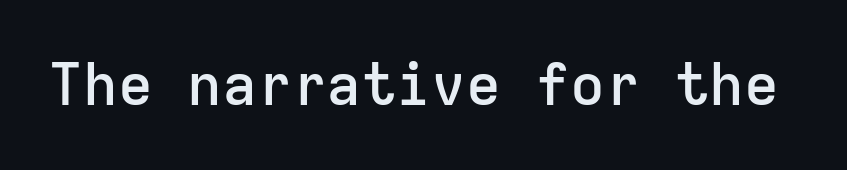
The image shows 58 px semibold sans-serif type, upright, monospaced; set normal letter spacing, not underlined; low stroke contrast and a medium x-height.
